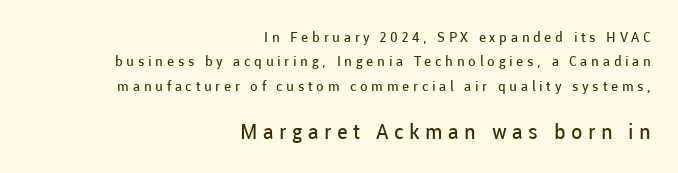
{"italic": "no", "bold": "no", "underline": "no", "align": "right", "line_spacing_ratio": 1.75, "letter_spacing": "wide", "letter_spacing_em": 0.26, "larger_block": "second", "size_ratio": 1.5, "glyph_px": 21}
